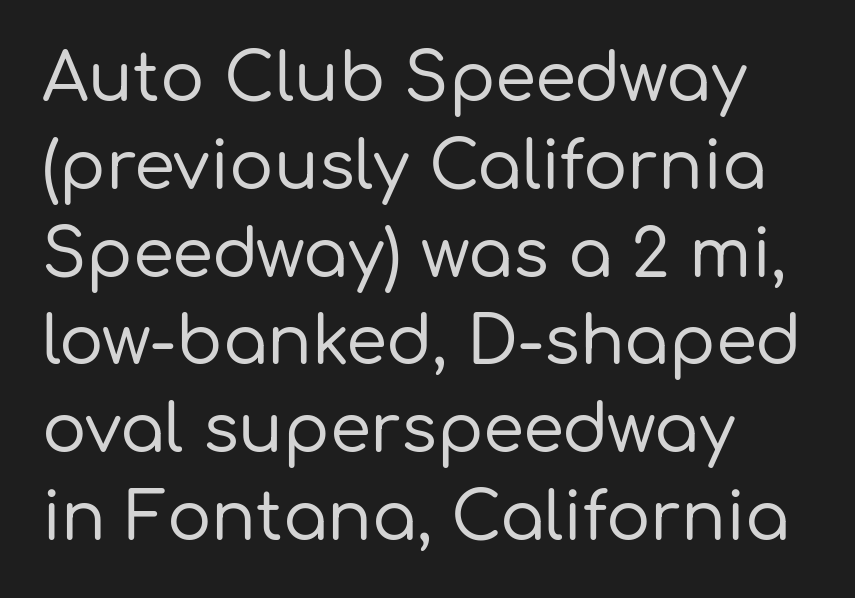
Q: Is the text italic (slanted)? A: No, it is upright.
Q: Is the typeface a serif or a sans-serif typeface? A: Sans-serif.
Q: Is the text underlined? A: No.
Q: How is the paragraph aligned? A: Left-aligned.
Q: Is the spacing between letters normal or unusually wide? A: Normal.
Q: Is the spacing between lines tight, normal or loose? A: Normal.
Q: Width (condensed, normal, or wide)? A: Normal.
Q: Stroke contrast? A: Low.
Q: x-height? A: Medium.
Q: Monospaced? A: No.
